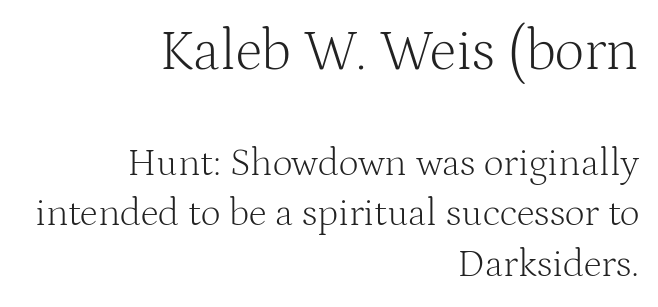
{"serif": "yes", "italic": "no", "bold": "no", "weight": "light", "width": "normal", "stroke_contrast": "medium", "x_height": "medium", "monospaced": "no", "underline": "no", "align": "right", "line_spacing": "normal", "line_spacing_ratio": 1.3, "letter_spacing": "normal", "letter_spacing_em": 0.0, "larger_block": "first", "size_ratio": 1.49, "glyph_px": 58}
